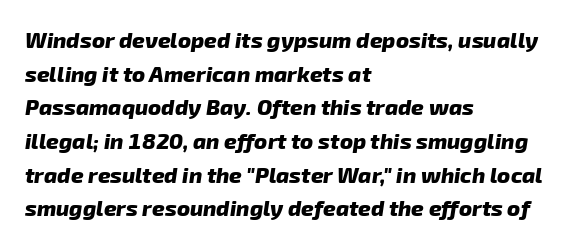
The image shows 22 px bold type; set left-aligned, normal line spacing (1.53x), normal letter spacing, not underlined.
